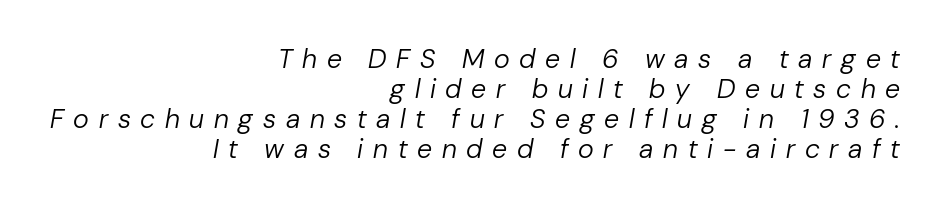
{"italic": "yes", "lean": "right", "slant_degrees": 10, "bold": "no", "underline": "no", "align": "right", "line_spacing": "tight", "line_spacing_ratio": 1.11, "letter_spacing": "wide", "letter_spacing_em": 0.36, "glyph_px": 27}
